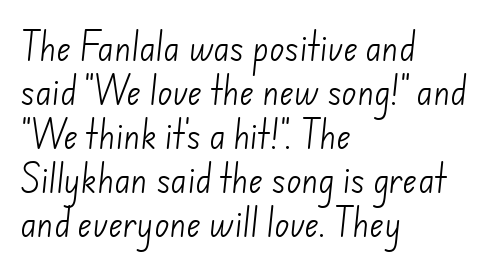
The image shows 31 px light sans-serif type; set left-aligned, normal line spacing (1.42x), normal letter spacing, not underlined; low stroke contrast and a small x-height.
